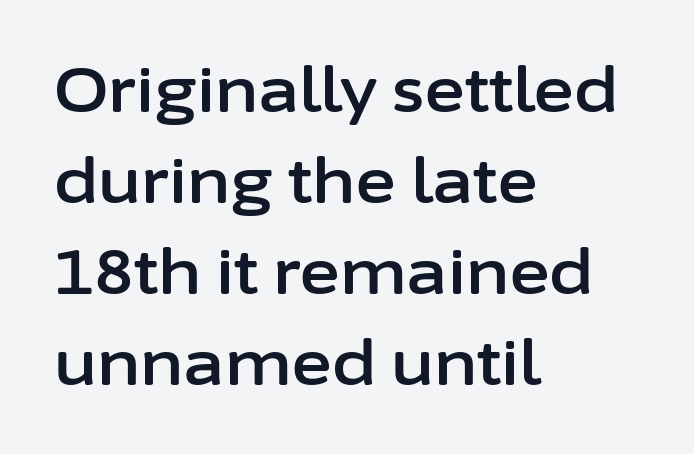
The image shows 62 px sans-serif type, upright; set left-aligned, normal line spacing (1.47x), normal letter spacing, not underlined; low stroke contrast and a medium x-height.
